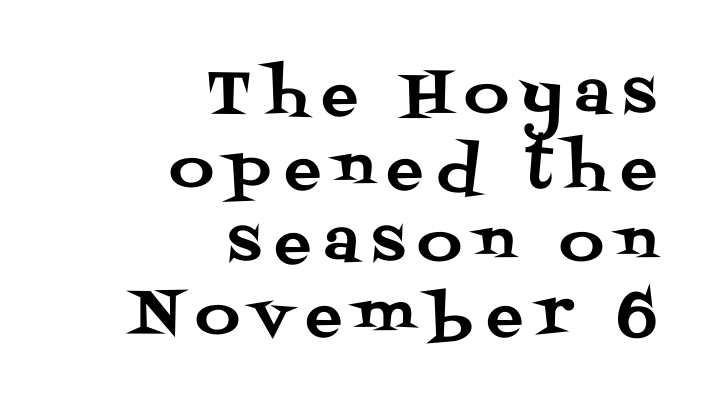
The image shows 61 px serif type, upright; set right-aligned, line spacing 1.21x, unusually wide letter spacing (+0.22 em), not underlined; medium stroke contrast and a large x-height.
